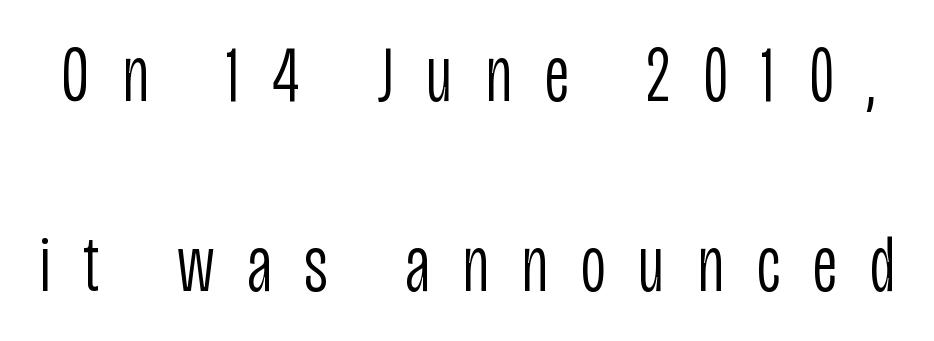
Q: Is the text bold? A: No.
Q: Is the text italic (slanted)? A: No, it is upright.
Q: Is the typeface a serif or a sans-serif typeface? A: Sans-serif.
Q: Is the text underlined? A: No.
Q: Is the spacing between letters normal or unusually wide? A: Unusually wide.
Q: Is the spacing between lines tight, normal or loose? A: Loose.
Q: Width (condensed, normal, or wide)? A: Condensed.
Q: Stroke contrast? A: Low.
Q: x-height? A: Large.
Q: Monospaced? A: No.
